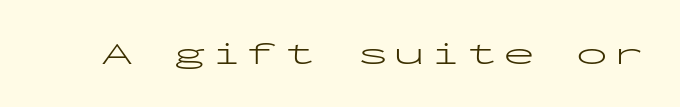
Q: Is the text bold? A: No.
Q: Is the text italic (slanted)? A: No, it is upright.
Q: Is the typeface a serif or a sans-serif typeface? A: Sans-serif.
Q: Is the text underlined? A: No.
Q: Width (condensed, normal, or wide)? A: Wide.
Q: Stroke contrast? A: Low.
Q: x-height? A: Medium.
Q: Monospaced? A: Yes.
